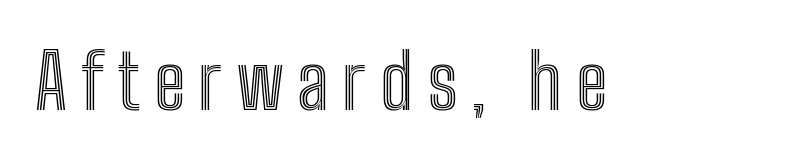
Descenders hang freely into open space. Quick note: not italic, upright. Is this a fixed-width face? No — the glyphs have proportional, varying widths.
